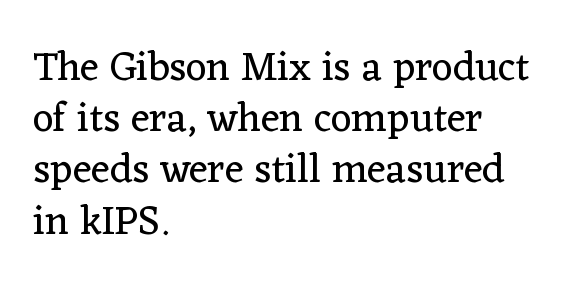
Q: Is the text bold? A: No.
Q: Is the text italic (slanted)? A: No, it is upright.
Q: Is the typeface a serif or a sans-serif typeface? A: Serif.
Q: Is the text underlined? A: No.
Q: How is the paragraph aligned? A: Left-aligned.
Q: Is the spacing between letters normal or unusually wide? A: Normal.
Q: Is the spacing between lines tight, normal or loose? A: Normal.
Q: Width (condensed, normal, or wide)? A: Normal.
Q: Stroke contrast? A: Low.
Q: x-height? A: Medium.
Q: Monospaced? A: No.
